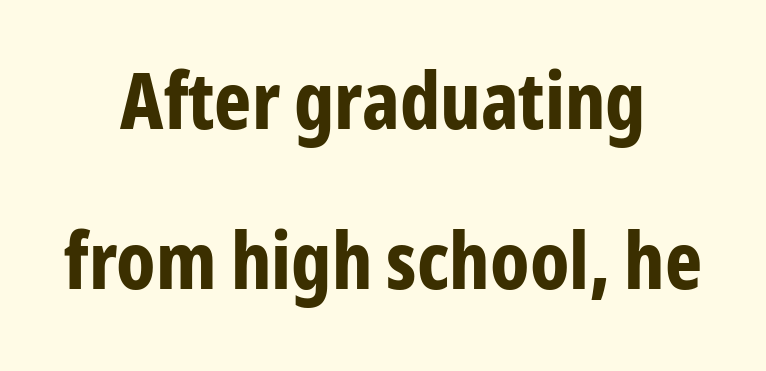
The rendering uses natural spacing where letterforms have individual widths. Notice how thick the strokes are: this is what a full bold looks like. The area under the type is left untouched. Teacher's note: observe the equal gaps on both sides — that is centered alignment.
